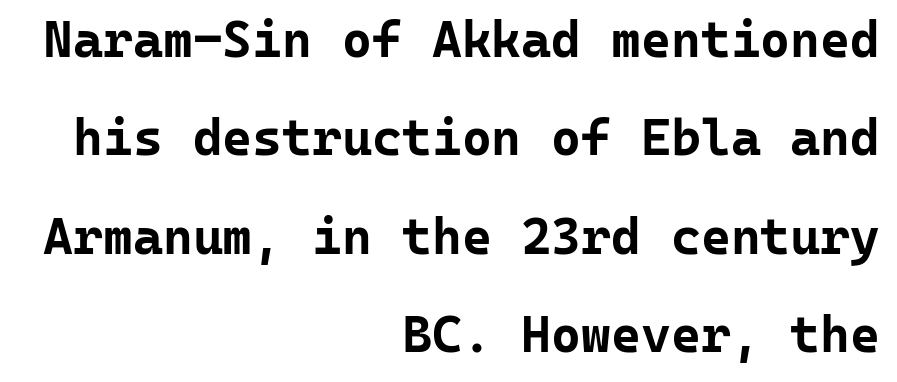
The image shows 51 px bold sans-serif type, upright, monospaced; set right-aligned, loose line spacing (1.93x), normal letter spacing, not underlined; low stroke contrast and a medium x-height.
